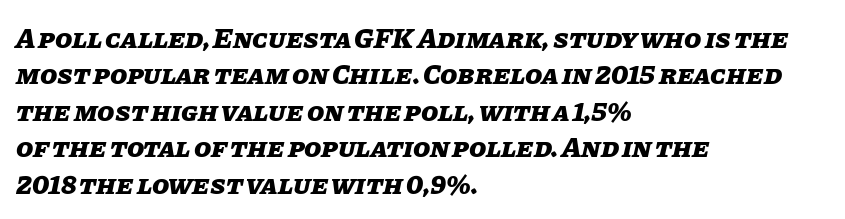
{"italic": "yes", "lean": "right", "slant_degrees": 11, "bold": "yes", "weight": "heavy", "width": "normal", "stroke_contrast": "low", "x_height": "large", "monospaced": "no", "underline": "no", "align": "left", "line_spacing": "normal", "line_spacing_ratio": 1.3, "letter_spacing": "normal", "letter_spacing_em": 0.0, "glyph_px": 28}
